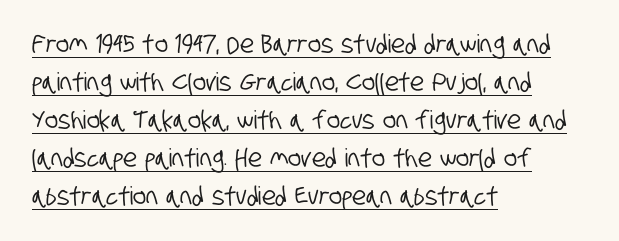
Q: Is the text underlined? A: Yes.
Q: How is the paragraph aligned? A: Left-aligned.
Q: Is the spacing between letters normal or unusually wide? A: Normal.
Q: Is the spacing between lines tight, normal or loose? A: Normal.
